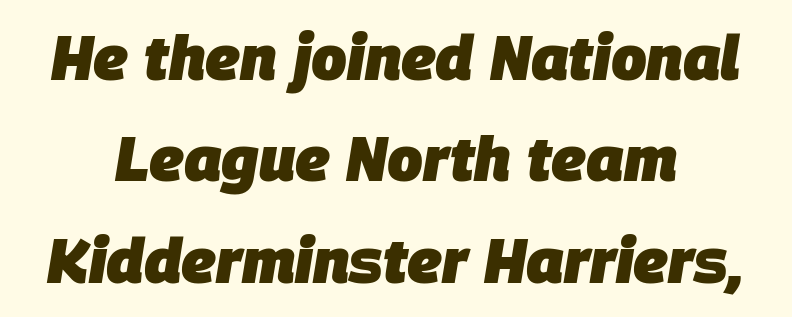
Notice how the stems are inclined rather than vertical — that's the hallmark of italics. The letters advance in unequal steps, a hallmark of proportional type. There is no visible air inserted between adjacent glyphs. Alignment: centered.
